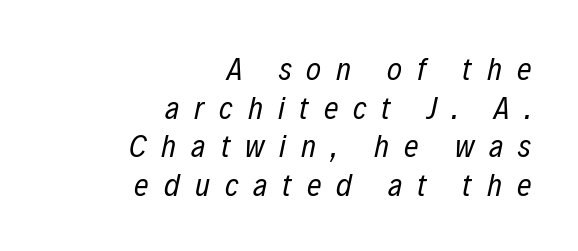
{"italic": "yes", "lean": "right", "slant_degrees": 12, "bold": "no", "weight": "regular", "width": "condensed", "stroke_contrast": "low", "x_height": "medium", "monospaced": "no", "underline": "no", "align": "right", "line_spacing_ratio": 1.21, "letter_spacing": "wide", "letter_spacing_em": 0.47, "glyph_px": 32}
